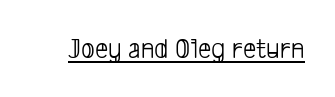
What decoration does the sample have? An underline. The weight tops out at a normal text grade. Here the designer chose a conventional face with non-uniform glyph widths. This rendering leaves character spacing at its baseline value. Check where the strokes stop: nothing finishes them off — pure sans.
